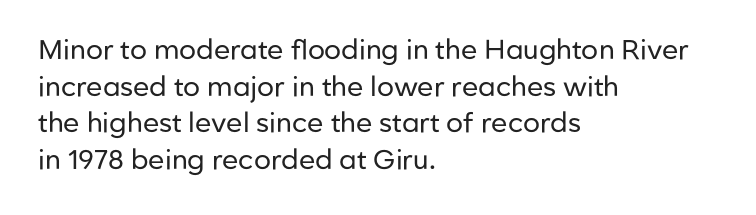
Reading down the block, your eye returns to a fixed left position each line. Do the letters lean? They stand straight. The strip under each line holds only bare page. Bold? No — there's no thickening of the strokes. Line spacing here is normal. Glyph-to-glyph distance matches everyday printed text.
